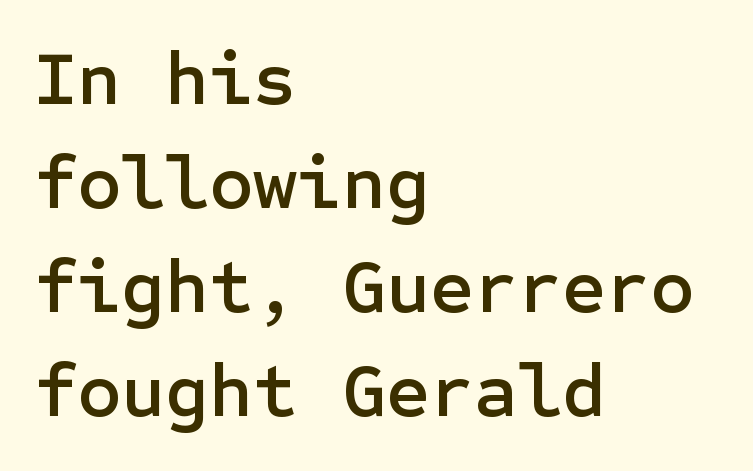
What's the leading like? Ordinary, nothing unusual. Line beginnings align vertically; line endings do not. Unlike italic type, these characters show no tilt at all. Clear beneath every line of the passage. Serif or sans? Sans — the stroke terminals are bare. The passage shown has conventional tracking throughout.
